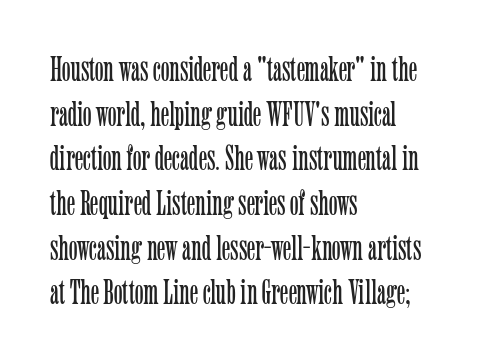
Q: Is the text bold? A: No.
Q: Is the text italic (slanted)? A: No, it is upright.
Q: Is the typeface a serif or a sans-serif typeface? A: Serif.
Q: Is the text underlined? A: No.
Q: How is the paragraph aligned? A: Left-aligned.
Q: Is the spacing between letters normal or unusually wide? A: Normal.
Q: Width (condensed, normal, or wide)? A: Condensed.
Q: Stroke contrast? A: Low.
Q: x-height? A: Medium.
Q: Monospaced? A: No.
